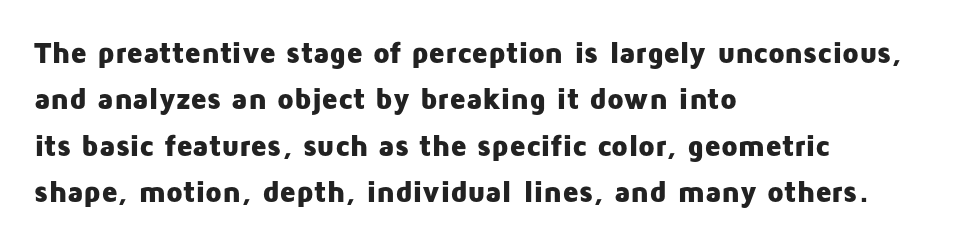
{"serif": "no", "italic": "no", "bold": "yes", "weight": "heavy", "width": "normal", "stroke_contrast": "low", "x_height": "medium", "monospaced": "no", "underline": "no", "align": "left", "line_spacing": "normal", "line_spacing_ratio": 1.55, "letter_spacing": "normal", "letter_spacing_em": 0.0, "glyph_px": 30}
